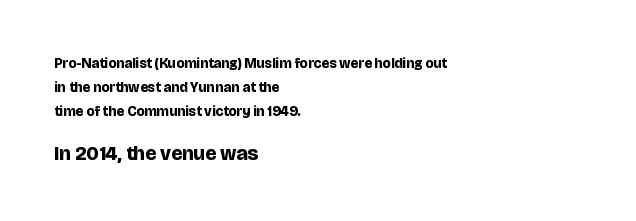
Q: Is the text bold? A: Yes.
Q: Is the text italic (slanted)? A: No, it is upright.
Q: Is the text underlined? A: No.
Q: How is the paragraph aligned? A: Left-aligned.
Q: Is the spacing between letters normal or unusually wide? A: Normal.
Q: Is the spacing between lines tight, normal or loose? A: Normal.
Q: Which block of text is set in a larger size, the first (top) or the second (bottom)? A: The second (bottom) one.
